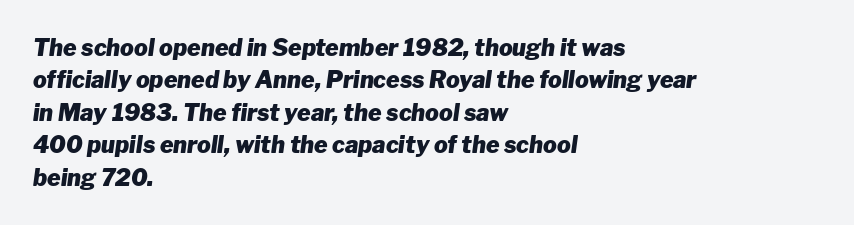
Q: Is the text bold? A: Yes.
Q: Is the text italic (slanted)? A: Yes, it leans right by about 8 degrees.
Q: Is the text underlined? A: No.
Q: How is the paragraph aligned? A: Left-aligned.
Q: Is the spacing between letters normal or unusually wide? A: Normal.
Q: Is the spacing between lines tight, normal or loose? A: Normal.
